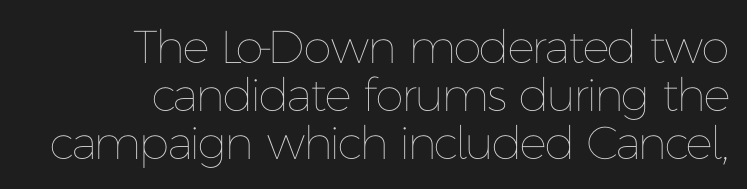
Q: Is the text bold? A: No.
Q: Is the text italic (slanted)? A: No, it is upright.
Q: Is the text underlined? A: No.
Q: How is the paragraph aligned? A: Right-aligned.
Q: Is the spacing between letters normal or unusually wide? A: Normal.
Q: Is the spacing between lines tight, normal or loose? A: Tight.
Q: Width (condensed, normal, or wide)? A: Normal.
Q: Stroke contrast? A: Low.
Q: x-height? A: Medium.
Q: Monospaced? A: No.
